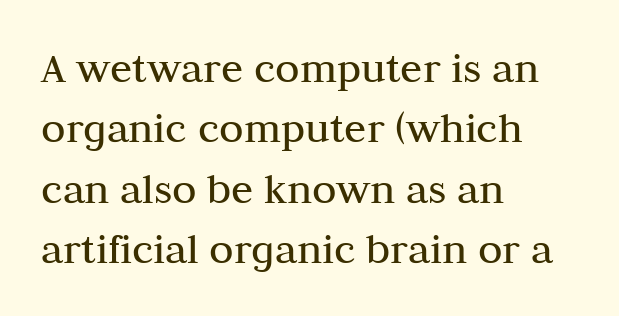
The gap between lines stays unmarked. The face used here is proportionally spaced, like ordinary book or web type. On a weight scale, this lands at 450 or below. The lines are quadded left. Serifs: yes, visible at the terminals of the letterforms. Evenly set lines give the paragraph a standard silhouette.
